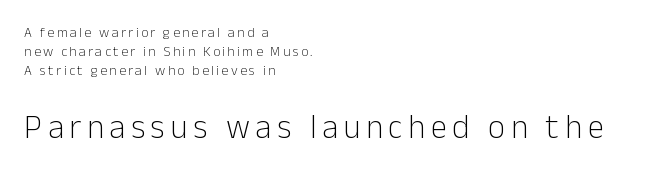
Leading: standard. Italic? Not at all — the glyphs are vertical. The string is rendered with underlining switched off. Bold? No — there's no thickening of the strokes. This sample is left-justified, so line endings fall wherever the words run out. Each letter keeps its own natural width here, so spacing adapts to shape.
